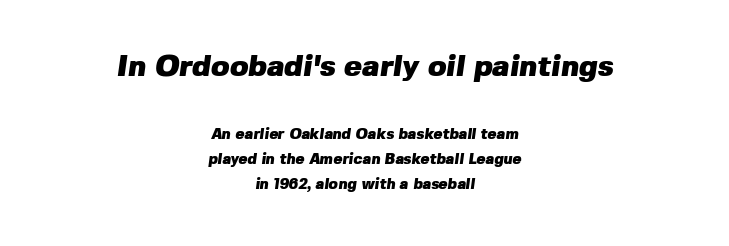
Varying glyph widths throughout — classic text-font behaviour. Teacher's note: observe the equal gaps on both sides — that is centered alignment. You can tell from the bare stems that sans-serif type was used. The leading is moderate, giving the passage an even texture. Descender tails drop into unmarked territory. Standard letterfit; no display-style spreading of the glyphs.
